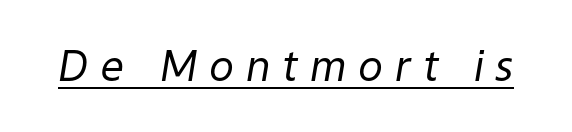
The image shows 42 px regular-weight type, italic (leaning right); set unusually wide letter spacing (+0.28 em), underlined; low stroke contrast and a medium x-height.
